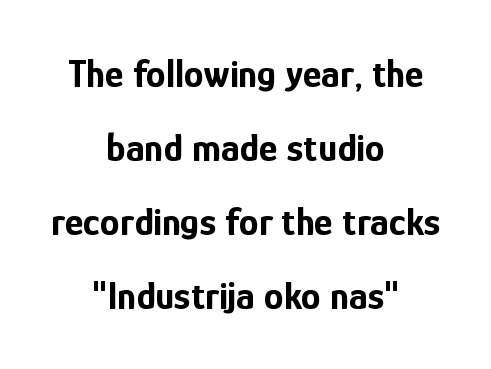
{"serif": "no", "italic": "no", "bold": "yes", "weight": "bold", "width": "condensed", "stroke_contrast": "low", "x_height": "medium", "monospaced": "no", "underline": "no", "align": "center", "line_spacing_ratio": 1.85, "letter_spacing": "normal", "letter_spacing_em": 0.0, "glyph_px": 40}
